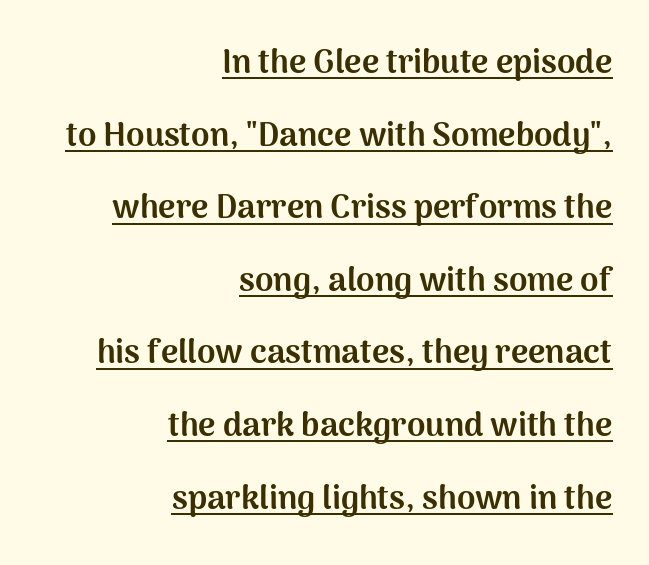
Q: Is the text bold? A: Yes.
Q: Is the text italic (slanted)? A: No, it is upright.
Q: Is the typeface a serif or a sans-serif typeface? A: Sans-serif.
Q: Is the text underlined? A: Yes.
Q: How is the paragraph aligned? A: Right-aligned.
Q: Is the spacing between letters normal or unusually wide? A: Normal.
Q: Is the spacing between lines tight, normal or loose? A: Loose.
Q: Width (condensed, normal, or wide)? A: Normal.
Q: Stroke contrast? A: Medium.
Q: x-height? A: Medium.
Q: Monospaced? A: No.
